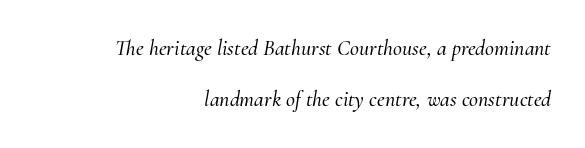
Q: Is the text italic (slanted)? A: Yes, it leans right by about 10 degrees.
Q: Is the text underlined? A: No.
Q: How is the paragraph aligned? A: Right-aligned.
Q: Is the spacing between letters normal or unusually wide? A: Normal.
Q: Is the spacing between lines tight, normal or loose? A: Loose.
